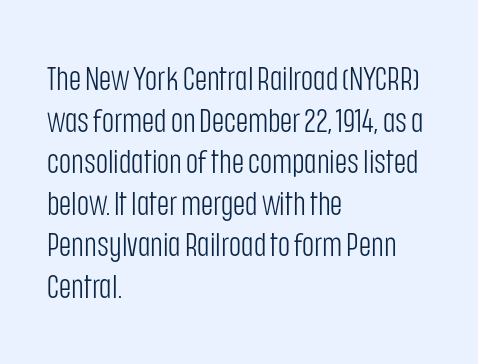
{"serif": "no", "italic": "no", "bold": "no", "weight": "light", "width": "condensed", "stroke_contrast": "low", "x_height": "large", "monospaced": "no", "underline": "no", "align": "left", "line_spacing": "normal", "line_spacing_ratio": 1.26, "letter_spacing": "normal", "letter_spacing_em": 0.0, "glyph_px": 33}
